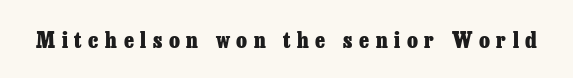
Anything drawn beneath the words? Only blank space. You could only call the tracking loose — the letters float apart. Each glyph is drawn with heavy, bold strokes. You can tell it's not italic because the verticals are truly vertical.
